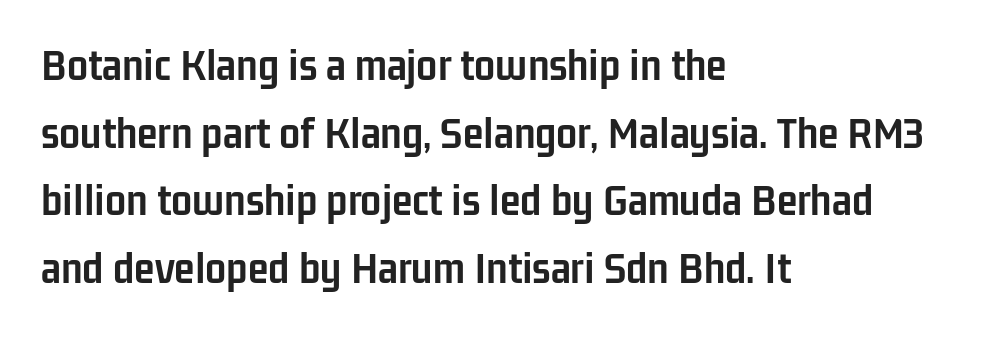
Just letters on the line, the space beneath them empty. Posture: upright roman. The vertical gap from one line to the next is medium. Note the varied advance widths — an 'i' is clearly narrower than an 'm'.
